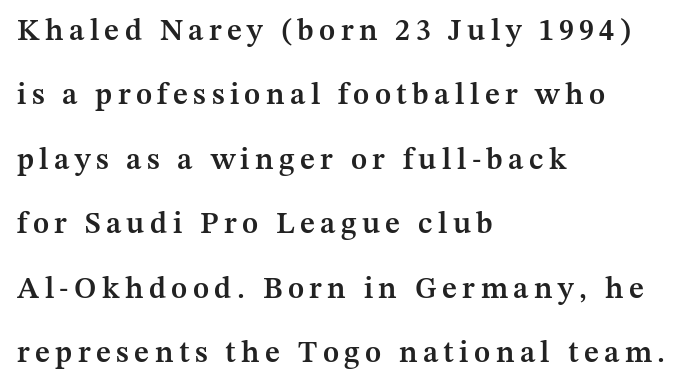
The letters advance in unequal steps, a hallmark of proportional type. Typographic density is moderately raised because the face is semibold. These lines are set flush left with a ragged right edge. Loosely led — the rows are spread out. It's the straight-up-and-down kind of type.
